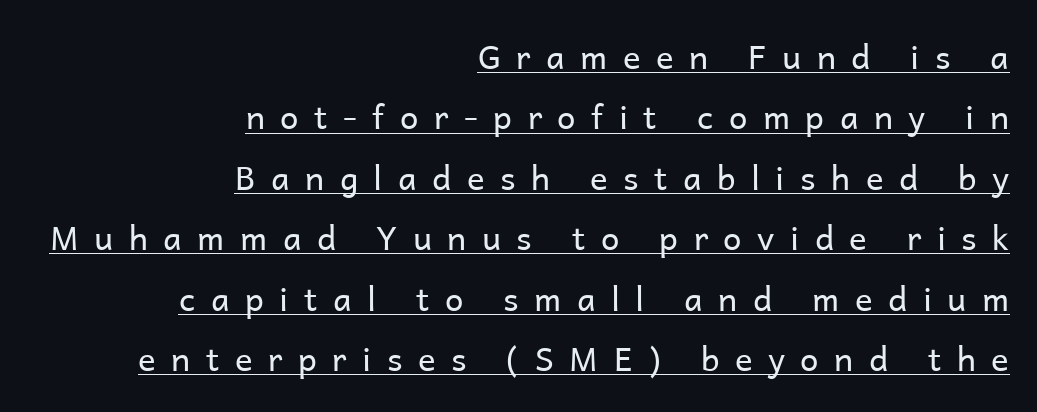
Compared with typical body copy, the letter spacing here is much looser. A roman cut, with each character standing at attention. No letter is thick-stroked: the sample isn't bold. Every word sits above its own underline.
